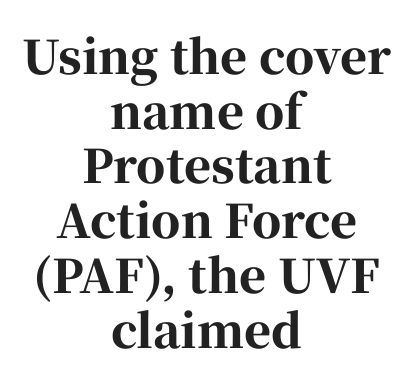
Quick note: not italic, upright. Think of a printed novel: that variable character pitch is what you see here. The passage is arranged like a title page — every line centered. Font category for this specimen: serif. Look at the stroke-to-counter ratio: heavy, a bold.
